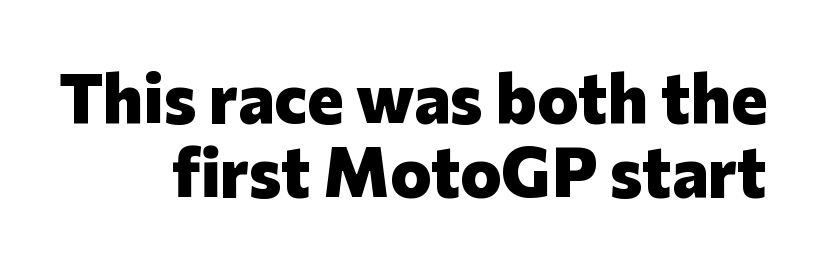
Q: Is the text bold? A: Yes.
Q: Is the text italic (slanted)? A: No, it is upright.
Q: Is the typeface a serif or a sans-serif typeface? A: Sans-serif.
Q: Is the text underlined? A: No.
Q: Is the spacing between letters normal or unusually wide? A: Normal.
Q: Is the spacing between lines tight, normal or loose? A: Tight.
Q: Width (condensed, normal, or wide)? A: Normal.
Q: Stroke contrast? A: Low.
Q: x-height? A: Medium.
Q: Monospaced? A: No.
